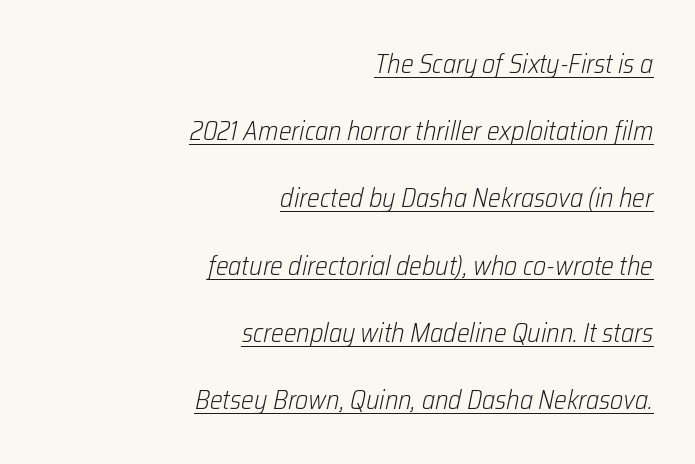
Notice the wide empty band between every row — that's loose leading. Italic? Definitely — the glyphs are oblique. The strokes carry an ordinary text weight at most. Short and long lines alike share a common ending point at right. Each word holds together tightly as a unit, with standard inter-letter gaps. A typographer would call this underscored text.
